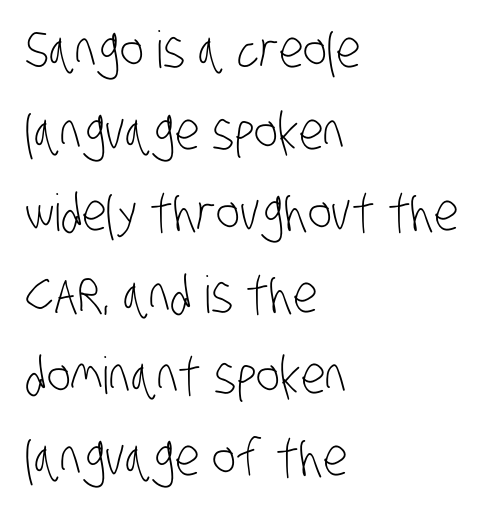
This block has exactly the height ordinary leading produces. This reads as an unemphasized weight, regular at the heaviest. These lines keep a tight, regular rhythm from letter to letter. These lines are composed in type without serifs.
